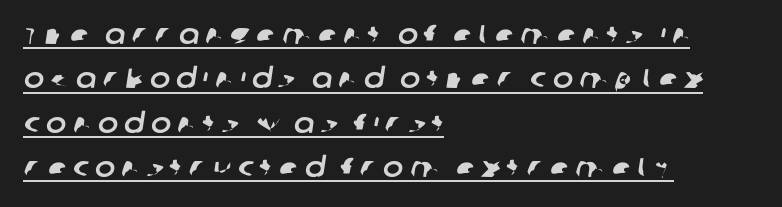
{"underline": "yes", "align": "left", "line_spacing": "normal", "line_spacing_ratio": 1.64, "letter_spacing": "wide", "letter_spacing_em": 0.24, "glyph_px": 27}
